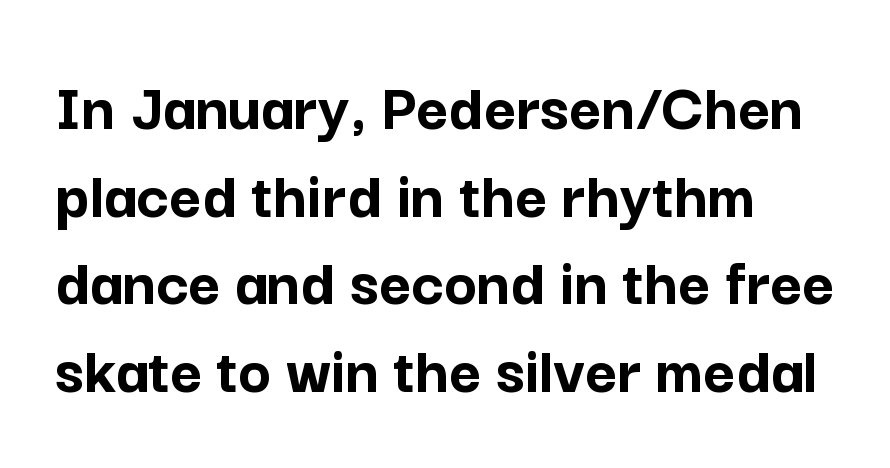
Compared with typical body copy, the letter spacing here is the same. Rendered with straight, roman letterforms. This sample has the flowing, uneven cadence of proportional lettering. Caption: bold face, heavy strokes.
